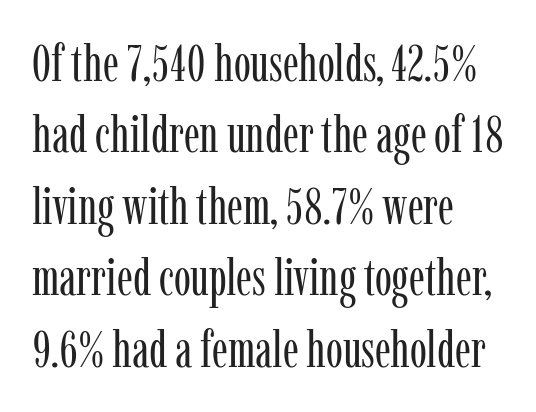
Q: Is the text bold? A: No.
Q: Is the text italic (slanted)? A: No, it is upright.
Q: Is the typeface a serif or a sans-serif typeface? A: Serif.
Q: Is the text underlined? A: No.
Q: How is the paragraph aligned? A: Left-aligned.
Q: Is the spacing between letters normal or unusually wide? A: Normal.
Q: Is the spacing between lines tight, normal or loose? A: Normal.
Q: Width (condensed, normal, or wide)? A: Condensed.
Q: Stroke contrast? A: Low.
Q: x-height? A: Medium.
Q: Monospaced? A: No.
